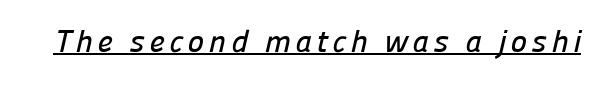
Think of a printed novel: that variable character pitch is what you see here. The string is rendered with underlining switched on. Letterform terminals end flat and unadorned throughout the passage.
